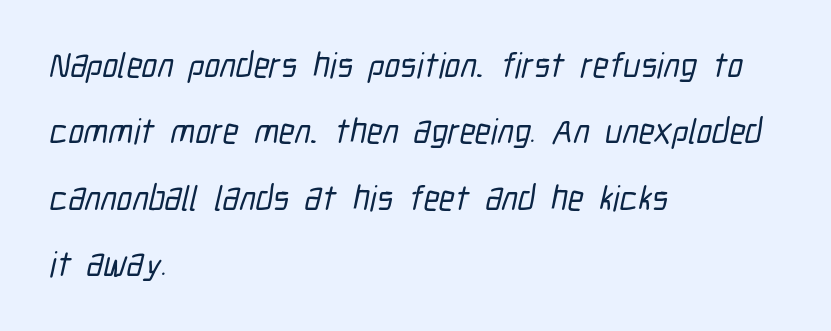
Decoration check: the copy has no underline. Letterform terminals end flat and unadorned throughout the passage. If you drew a ruler down the left edge, every line would touch it. If you measured baseline to baseline, you'd find a long distance. Looks like regular typesetting: each glyph gets only the width it needs. Look at the tracking — it's just the regular setting, nothing added.
